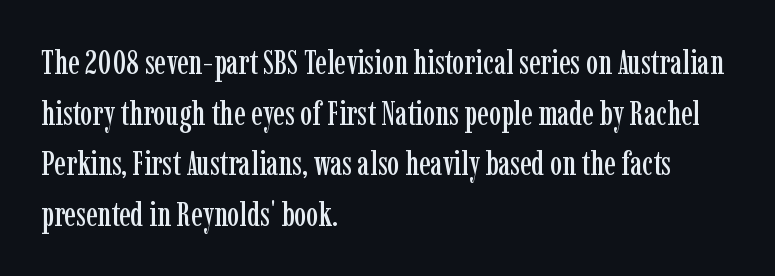
The image shows 34 px condensed serif type, upright; set left-aligned, normal line spacing (1.49x), normal letter spacing, not underlined; low stroke contrast and a medium x-height.
